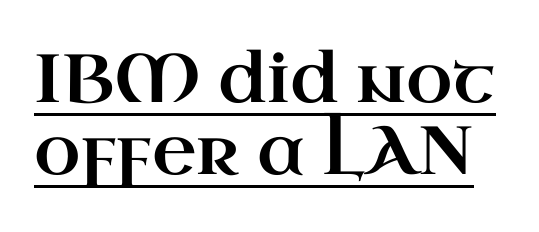
Q: Is the text italic (slanted)? A: No, it is upright.
Q: Is the typeface a serif or a sans-serif typeface? A: Serif.
Q: Is the text underlined? A: Yes.
Q: Is the spacing between letters normal or unusually wide? A: Normal.
Q: Is the spacing between lines tight, normal or loose? A: Tight.
Q: Width (condensed, normal, or wide)? A: Wide.
Q: Stroke contrast? A: High.
Q: x-height? A: Small.
Q: Monospaced? A: No.
